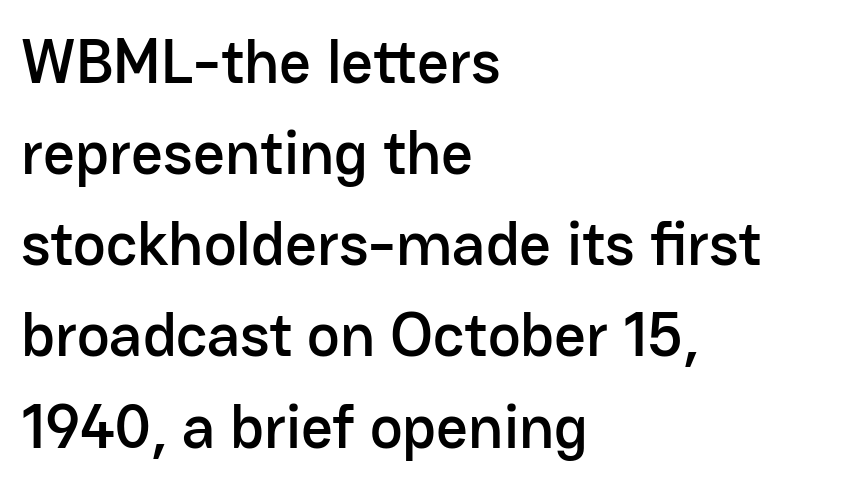
Q: Is the text italic (slanted)? A: No, it is upright.
Q: Is the typeface a serif or a sans-serif typeface? A: Sans-serif.
Q: Is the text underlined? A: No.
Q: How is the paragraph aligned? A: Left-aligned.
Q: Is the spacing between letters normal or unusually wide? A: Normal.
Q: Is the spacing between lines tight, normal or loose? A: Normal.
Q: Width (condensed, normal, or wide)? A: Normal.
Q: Stroke contrast? A: Low.
Q: x-height? A: Medium.
Q: Monospaced? A: No.
